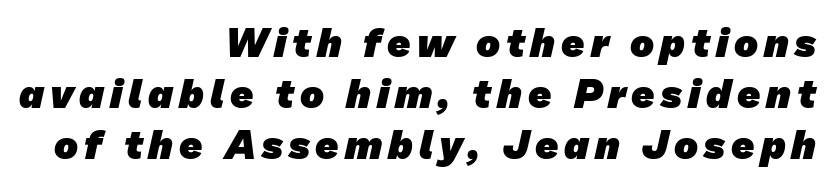
{"serif": "no", "bold": "yes", "weight": "heavy", "width": "normal", "stroke_contrast": "low", "x_height": "medium", "monospaced": "no", "underline": "no", "align": "right", "line_spacing": "normal", "line_spacing_ratio": 1.27, "glyph_px": 40}
